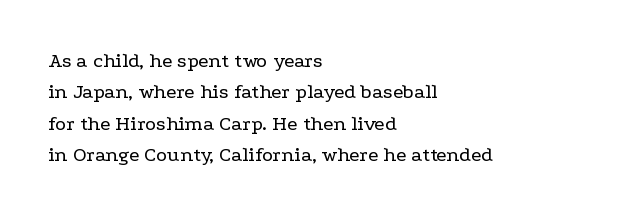
{"italic": "no", "bold": "no", "underline": "no", "align": "left", "line_spacing": "normal", "line_spacing_ratio": 1.49, "letter_spacing": "normal", "letter_spacing_em": 0.0, "glyph_px": 21}
